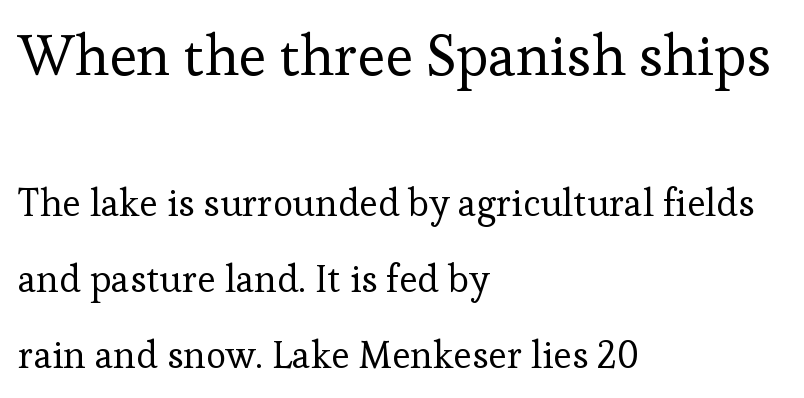
{"serif": "yes", "italic": "no", "bold": "no", "weight": "regular", "width": "normal", "stroke_contrast": "low", "x_height": "medium", "monospaced": "no", "underline": "no", "align": "left", "line_spacing": "loose", "line_spacing_ratio": 2.0, "letter_spacing": "normal", "letter_spacing_em": 0.0, "larger_block": "first", "size_ratio": 1.5, "glyph_px": 57}
